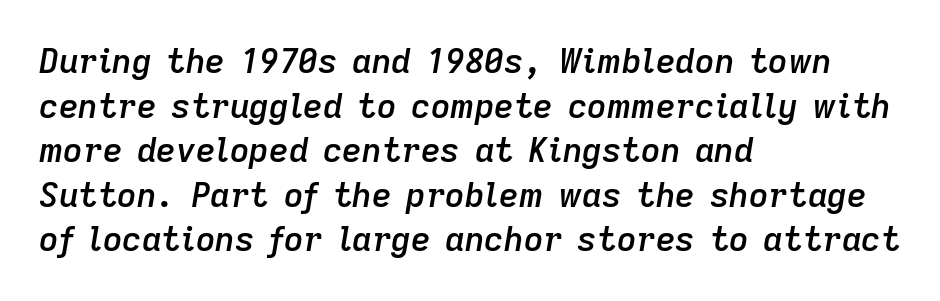
Caption: semibold face, moderately heavy strokes. This rendering uses left alignment, leaving the right contour irregular. Nobody drew a line under any word here. Students, note that the glyphs here touch the page at normal intervals. These lines are rendered in a variable-pitch font. It's the slanting kind of type.
